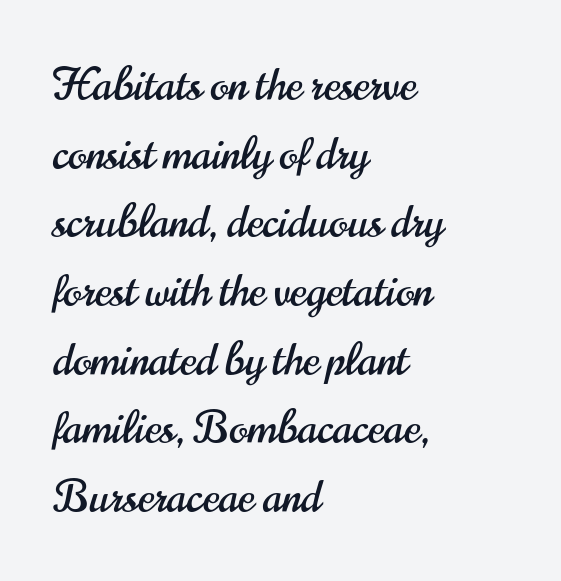
Default kerning and tracking; the words read as compact shapes. The words here are not underlined. The type family on display is of the sans-serif kind.
